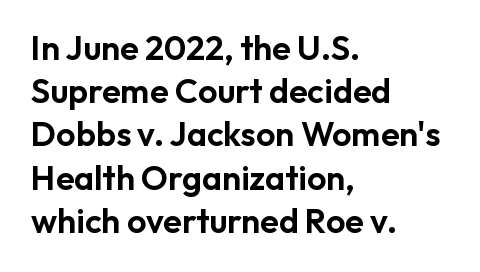
The image shows 34 px sans-serif type, upright; set left-aligned, normal line spacing (1.27x), normal letter spacing, not underlined; low stroke contrast and a medium x-height.
